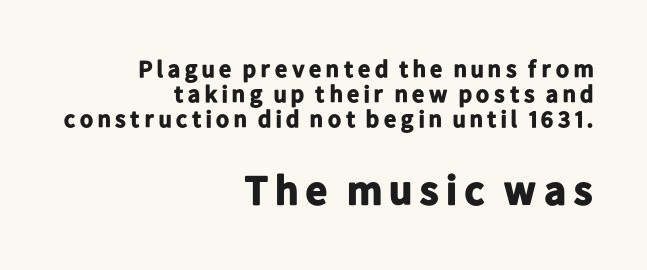
The image shows 42 px bold sans-serif type, upright; set right-aligned, tight line spacing (1.05x), not underlined; the second (bottom) block is 1.75x larger; low stroke contrast and a medium x-height.
